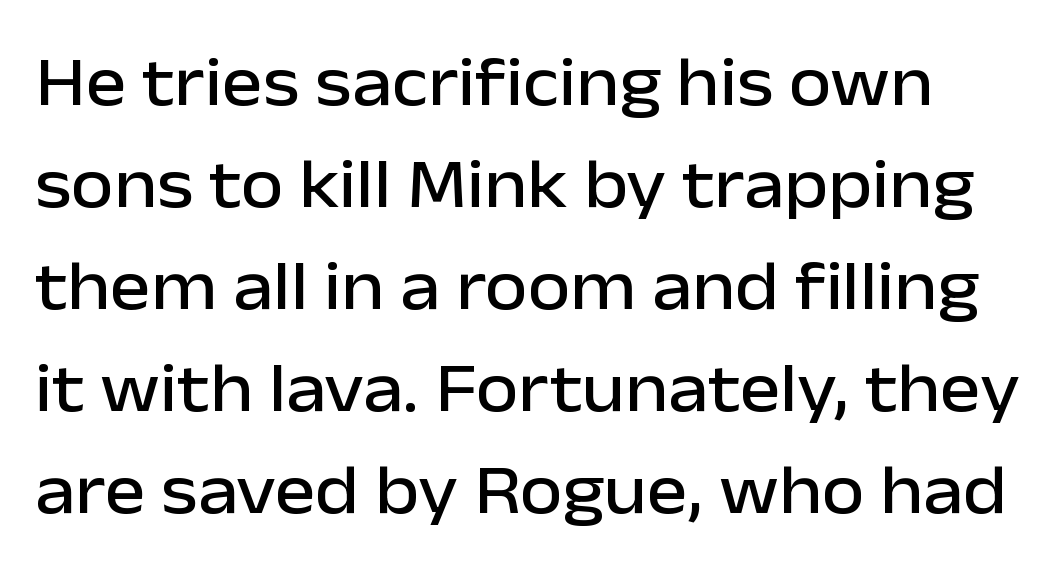
{"serif": "no", "italic": "no", "width": "normal", "stroke_contrast": "low", "x_height": "medium", "monospaced": "no", "underline": "no", "line_spacing": "normal", "line_spacing_ratio": 1.48, "letter_spacing": "normal", "letter_spacing_em": 0.0, "glyph_px": 69}
